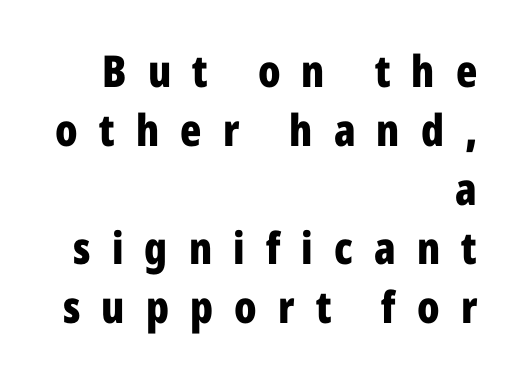
{"serif": "no", "italic": "no", "bold": "yes", "weight": "bold", "width": "condensed", "stroke_contrast": "low", "x_height": "medium", "monospaced": "no", "underline": "no", "align": "right", "line_spacing": "normal", "line_spacing_ratio": 1.34, "letter_spacing": "wide", "letter_spacing_em": 0.48, "glyph_px": 44}
